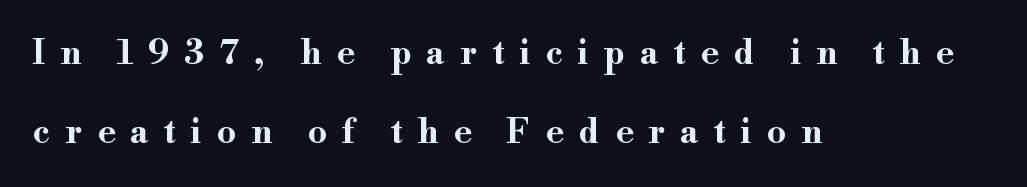
The image shows 34 px bold, wide serif type, upright; set left-aligned, loose line spacing (2.32x), unusually wide letter spacing (+0.44 em), not underlined; high stroke contrast and a small x-height.
